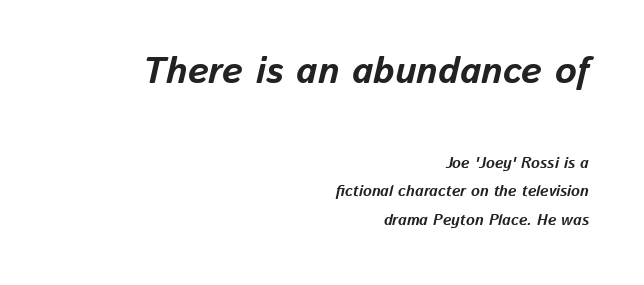
Weight check: bold — yes, fully. Nobody touched the tracking dial on this one. Line ends are locked; line starts wander. The face used here is proportionally spaced, like ordinary book or web type. Style check: oblique. The line-height multiplier appears high, well above default.
